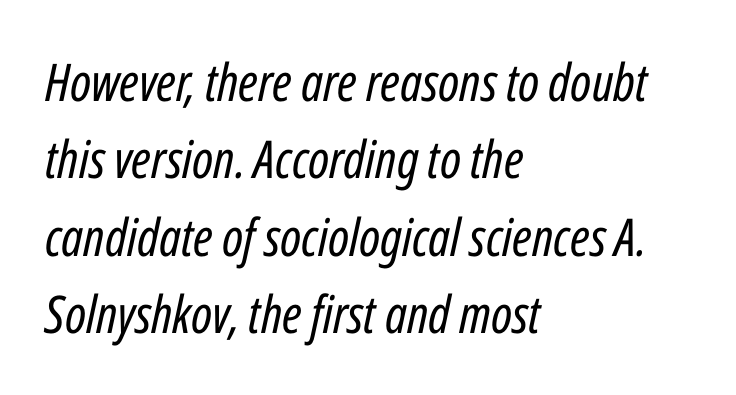
The image shows 52 px regular-weight, condensed type, italic (leaning right); set left-aligned, normal line spacing (1.49x), normal letter spacing, not underlined; low stroke contrast and a medium x-height.
